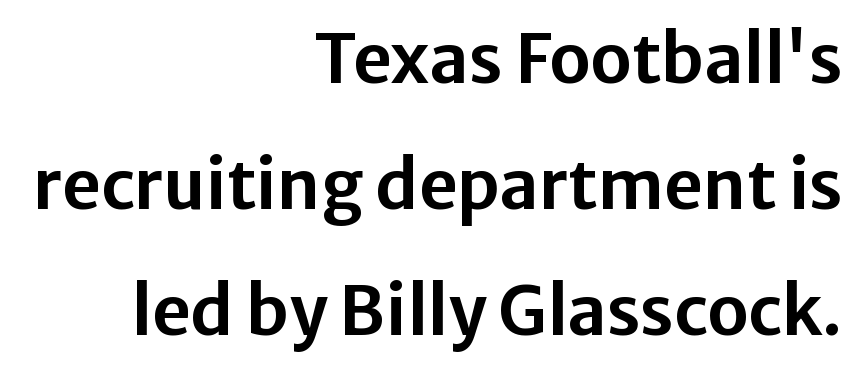
Q: Is the text italic (slanted)? A: No, it is upright.
Q: Is the typeface a serif or a sans-serif typeface? A: Sans-serif.
Q: Is the text underlined? A: No.
Q: How is the paragraph aligned? A: Right-aligned.
Q: Is the spacing between letters normal or unusually wide? A: Normal.
Q: Width (condensed, normal, or wide)? A: Normal.
Q: Stroke contrast? A: Low.
Q: x-height? A: Medium.
Q: Monospaced? A: No.
